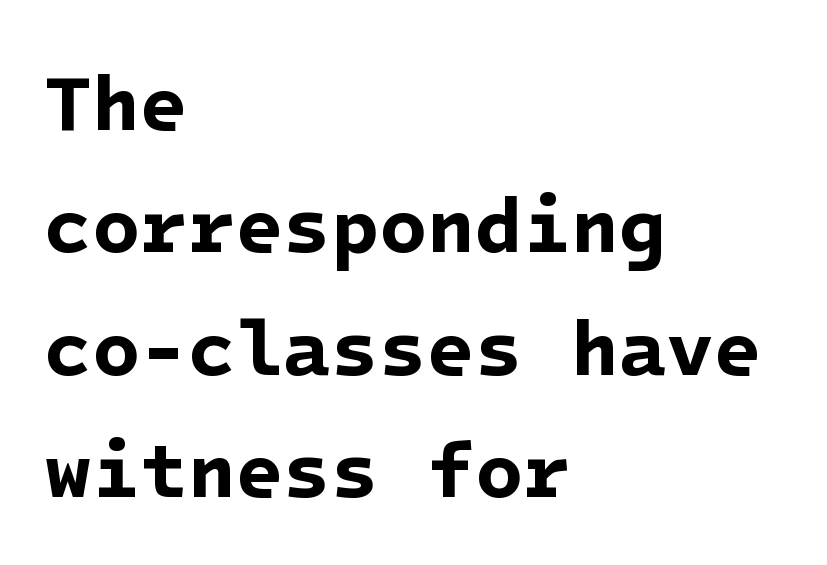
The image shows 78 px bold sans-serif type; set left-aligned, normal line spacing (1.57x), normal letter spacing, not underlined; low stroke contrast and a medium x-height.
